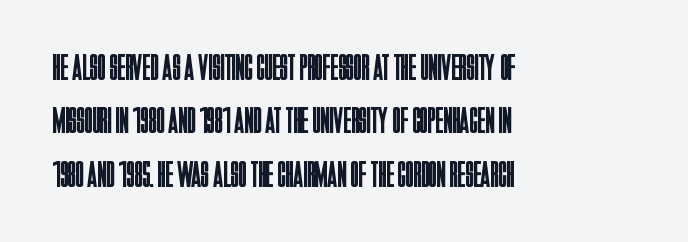
{"serif": "no", "italic": "no", "bold": "no", "weight": "regular", "width": "condensed", "stroke_contrast": "low", "x_height": "large", "monospaced": "no", "underline": "no", "align": "left", "line_spacing": "normal", "line_spacing_ratio": 1.44, "letter_spacing": "normal", "letter_spacing_em": 0.0, "glyph_px": 37}
